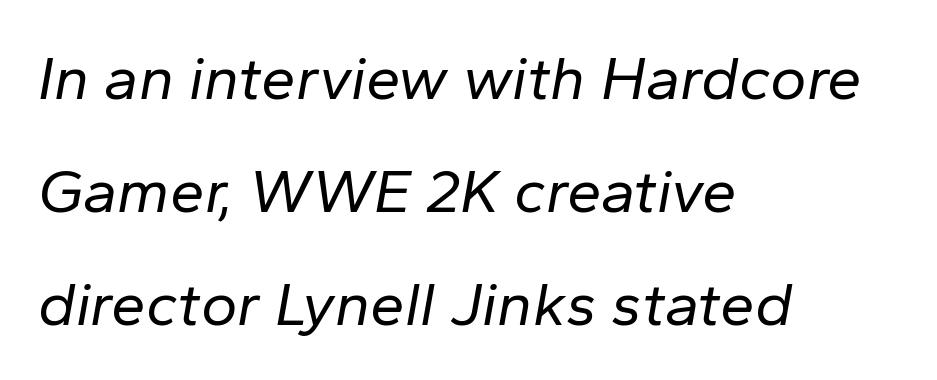
Q: Is the text bold? A: No.
Q: Is the text italic (slanted)? A: Yes, it leans right by about 10 degrees.
Q: Is the text underlined? A: No.
Q: How is the paragraph aligned? A: Left-aligned.
Q: Is the spacing between letters normal or unusually wide? A: Normal.
Q: Width (condensed, normal, or wide)? A: Normal.
Q: Stroke contrast? A: Low.
Q: x-height? A: Medium.
Q: Monospaced? A: No.
